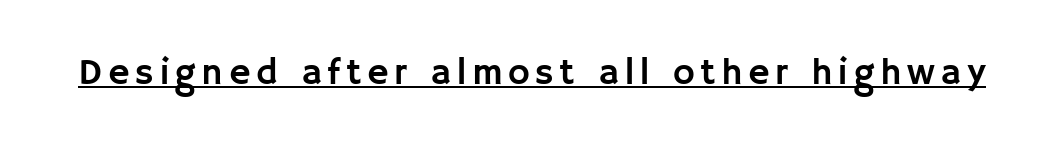
Is this a fixed-width face? No — the glyphs have proportional, varying widths. Nothing sits at the stroke ends, so this counts as sans-serif. Honestly, the underline is the first thing you notice here. In terms of posture, this sample is upright.
